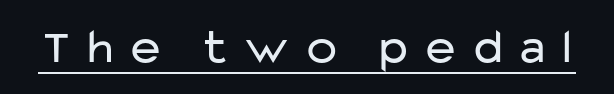
The image shows 49 px regular-weight, wide sans-serif type, upright; set underlined; low stroke contrast and a medium x-height.
